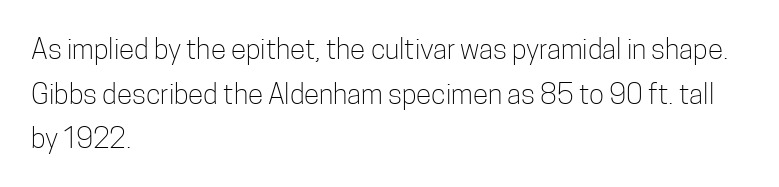
{"serif": "no", "italic": "no", "bold": "no", "weight": "light", "width": "condensed", "stroke_contrast": "low", "x_height": "medium", "monospaced": "no", "underline": "no", "align": "left", "line_spacing": "normal", "line_spacing_ratio": 1.59, "letter_spacing": "normal", "letter_spacing_em": 0.0, "glyph_px": 28}
